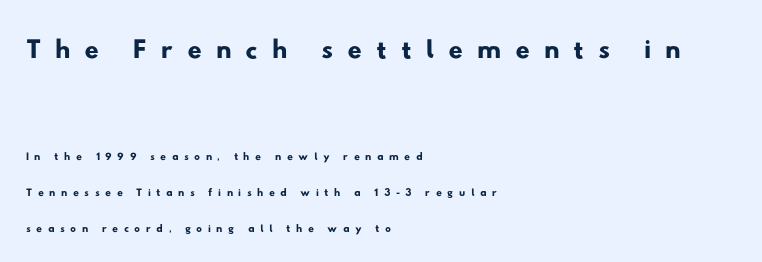
Q: Is the typeface a serif or a sans-serif typeface? A: Sans-serif.
Q: Is the text underlined? A: No.
Q: How is the paragraph aligned? A: Left-aligned.
Q: Is the spacing between letters normal or unusually wide? A: Unusually wide.
Q: Is the spacing between lines tight, normal or loose? A: Loose.
Q: Which block of text is set in a larger size, the first (top) or the second (bottom)? A: The first (top) one.
Q: Width (condensed, normal, or wide)? A: Wide.
Q: Stroke contrast? A: Low.
Q: x-height? A: Small.
Q: Monospaced? A: No.
